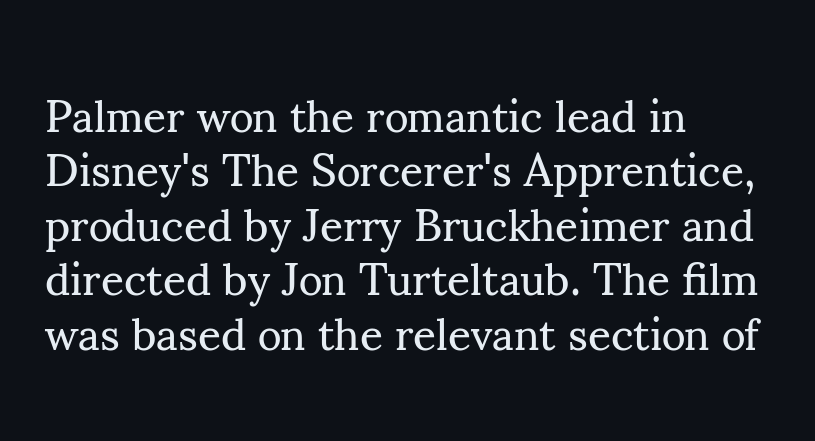
Q: Is the text bold? A: No.
Q: Is the text italic (slanted)? A: No, it is upright.
Q: Is the typeface a serif or a sans-serif typeface? A: Serif.
Q: Is the text underlined? A: No.
Q: How is the paragraph aligned? A: Left-aligned.
Q: Is the spacing between letters normal or unusually wide? A: Normal.
Q: Width (condensed, normal, or wide)? A: Normal.
Q: Stroke contrast? A: Medium.
Q: x-height? A: Small.
Q: Monospaced? A: No.
